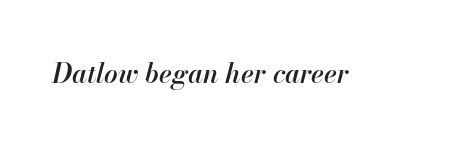
The image shows 27 px text type, italic (leaning right); set normal letter spacing, not underlined.
